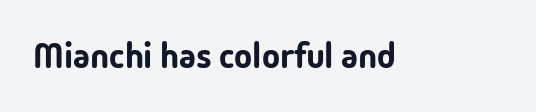
{"serif": "no", "italic": "no", "width": "normal", "stroke_contrast": "low", "x_height": "medium", "monospaced": "no", "underline": "no", "letter_spacing": "normal", "letter_spacing_em": 0.0, "glyph_px": 34}
